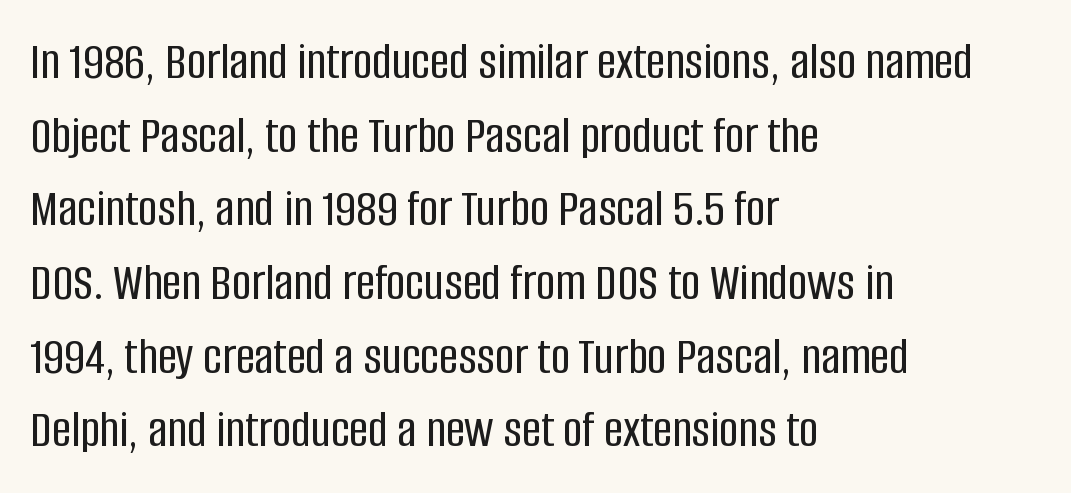
{"serif": "no", "italic": "no", "width": "condensed", "stroke_contrast": "low", "x_height": "large", "monospaced": "no", "underline": "no", "align": "left", "line_spacing": "normal", "line_spacing_ratio": 1.39, "letter_spacing": "normal", "letter_spacing_em": 0.0, "glyph_px": 53}
